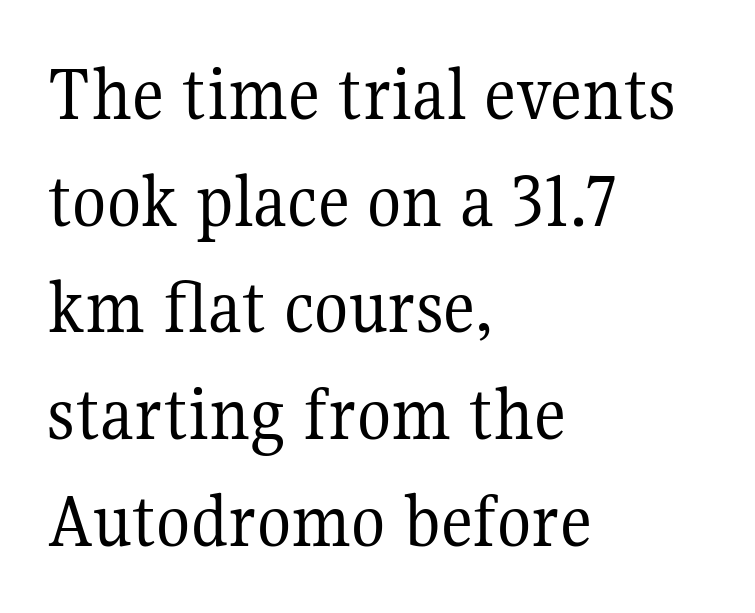
Q: Is the text bold? A: No.
Q: Is the text italic (slanted)? A: No, it is upright.
Q: Is the typeface a serif or a sans-serif typeface? A: Serif.
Q: Is the text underlined? A: No.
Q: How is the paragraph aligned? A: Left-aligned.
Q: Is the spacing between letters normal or unusually wide? A: Normal.
Q: Is the spacing between lines tight, normal or loose? A: Normal.
Q: Width (condensed, normal, or wide)? A: Normal.
Q: Stroke contrast? A: Medium.
Q: x-height? A: Medium.
Q: Monospaced? A: No.
